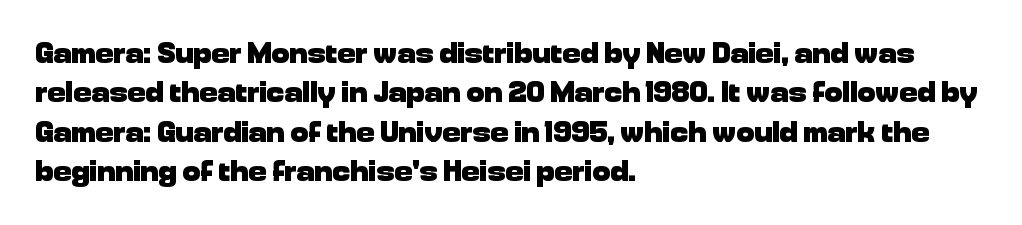
The image shows 30 px heavy sans-serif type, upright; set left-aligned, normal line spacing (1.31x), normal letter spacing, not underlined; low stroke contrast and a medium x-height.
